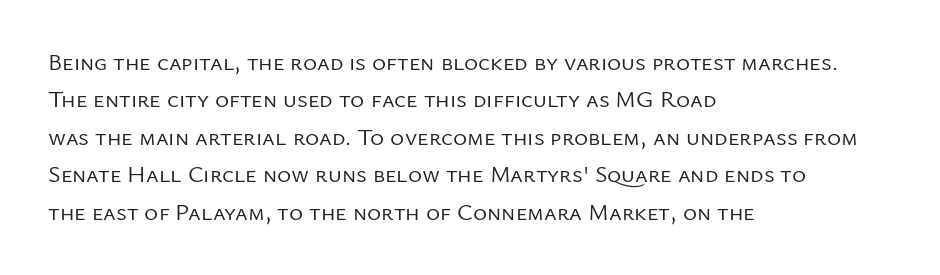
{"italic": "no", "bold": "no", "underline": "no", "align": "left", "line_spacing": "normal", "line_spacing_ratio": 1.56, "letter_spacing": "normal", "letter_spacing_em": 0.0, "glyph_px": 24}
